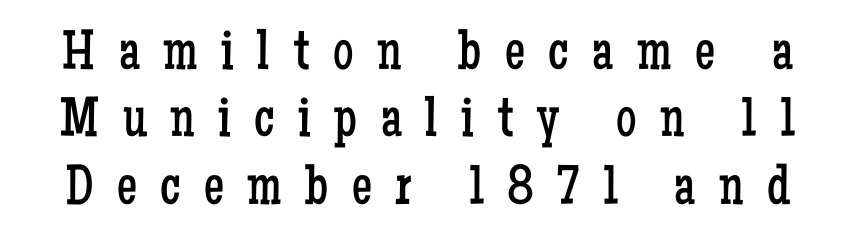
Quick note: not italic, upright. The strokes are not fattened; the text isn't bold. Quick note: underline off. Note the varied advance widths — an 'i' is clearly narrower than an 'm'.
